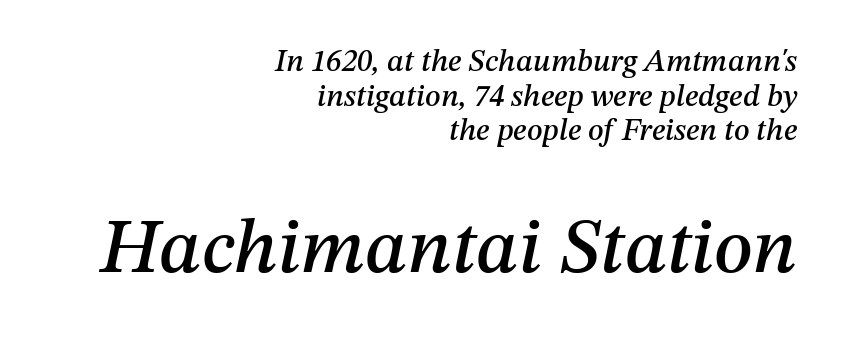
{"italic": "yes", "lean": "right", "slant_degrees": 12, "width": "normal", "stroke_contrast": "medium", "x_height": "medium", "monospaced": "no", "underline": "no", "align": "right", "line_spacing": "tight", "line_spacing_ratio": 1.12, "letter_spacing": "normal", "letter_spacing_em": 0.0, "larger_block": "second", "size_ratio": 2.48, "glyph_px": 77}
